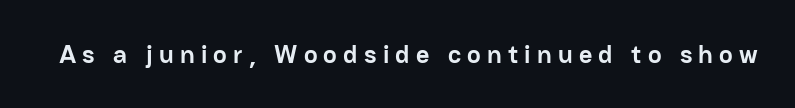
The image shows 26 px bold type, upright; set unusually wide letter spacing (+0.24 em), not underlined.
